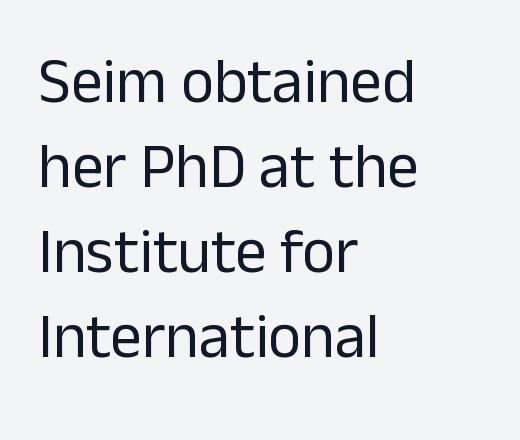
{"serif": "no", "italic": "no", "bold": "no", "weight": "regular", "width": "normal", "stroke_contrast": "low", "x_height": "medium", "monospaced": "no", "underline": "no", "align": "left", "line_spacing": "normal", "line_spacing_ratio": 1.35, "letter_spacing": "normal", "letter_spacing_em": 0.0, "glyph_px": 63}
